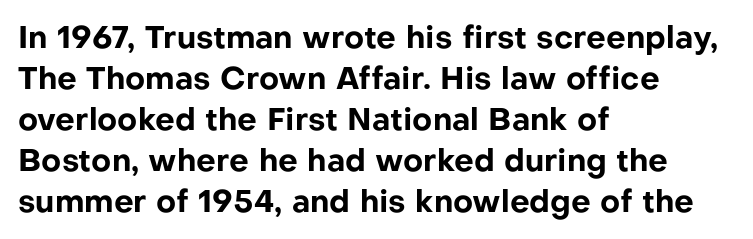
Q: Is the text bold? A: Yes.
Q: Is the text italic (slanted)? A: No, it is upright.
Q: Is the typeface a serif or a sans-serif typeface? A: Sans-serif.
Q: Is the text underlined? A: No.
Q: How is the paragraph aligned? A: Left-aligned.
Q: Is the spacing between letters normal or unusually wide? A: Normal.
Q: Is the spacing between lines tight, normal or loose? A: Normal.
Q: Width (condensed, normal, or wide)? A: Normal.
Q: Stroke contrast? A: Low.
Q: x-height? A: Medium.
Q: Monospaced? A: No.
